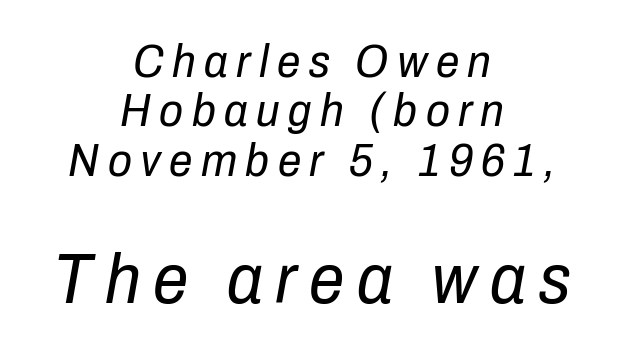
The image shows 71 px regular-weight, condensed type, italic (leaning right); set centered, tight line spacing (1.05x), not underlined; the second (bottom) block is 1.51x larger; low stroke contrast and a medium x-height.
